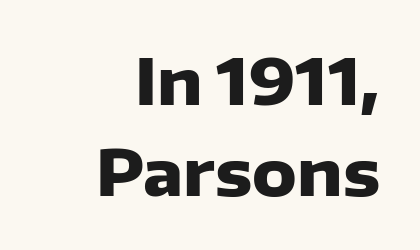
{"serif": "no", "italic": "no", "bold": "yes", "weight": "heavy", "width": "normal", "stroke_contrast": "low", "x_height": "medium", "monospaced": "no", "underline": "no", "align": "right", "line_spacing": "normal", "line_spacing_ratio": 1.44, "letter_spacing": "normal", "letter_spacing_em": 0.0, "glyph_px": 63}
